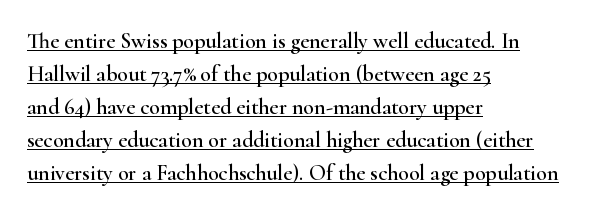
The image shows 22 px text type, upright; set left-aligned, normal line spacing (1.5x), normal letter spacing, underlined.
